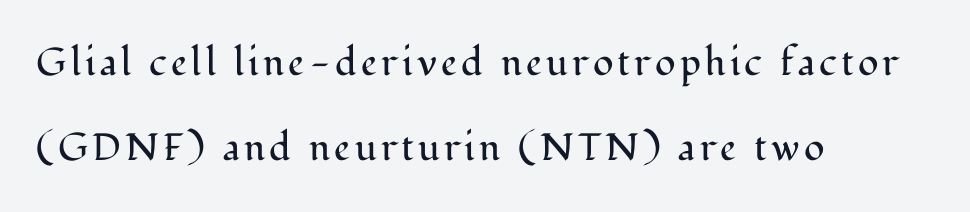
{"serif": "yes", "italic": "no", "bold": "no", "weight": "regular", "width": "normal", "stroke_contrast": "medium", "x_height": "medium", "monospaced": "no", "underline": "no", "align": "left", "line_spacing": "loose", "line_spacing_ratio": 2.25, "glyph_px": 38}
